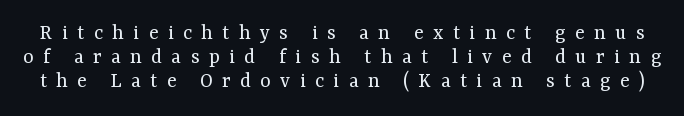
No heavy texture on the line: the type isn't bold. The rendering inserts visible extra space after every character. This rendering features lettering with no underline. The line-height multiplier appears low, near solid setting. The font's upright variant was chosen for this text.
